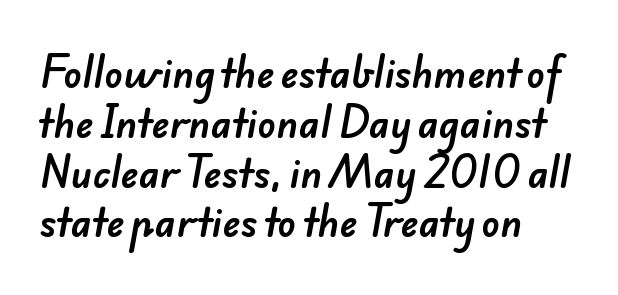
Q: Is the typeface a serif or a sans-serif typeface? A: Sans-serif.
Q: Is the text underlined? A: No.
Q: How is the paragraph aligned? A: Left-aligned.
Q: Is the spacing between letters normal or unusually wide? A: Normal.
Q: Is the spacing between lines tight, normal or loose? A: Normal.
Q: Width (condensed, normal, or wide)? A: Normal.
Q: Stroke contrast? A: Low.
Q: x-height? A: Small.
Q: Monospaced? A: No.
